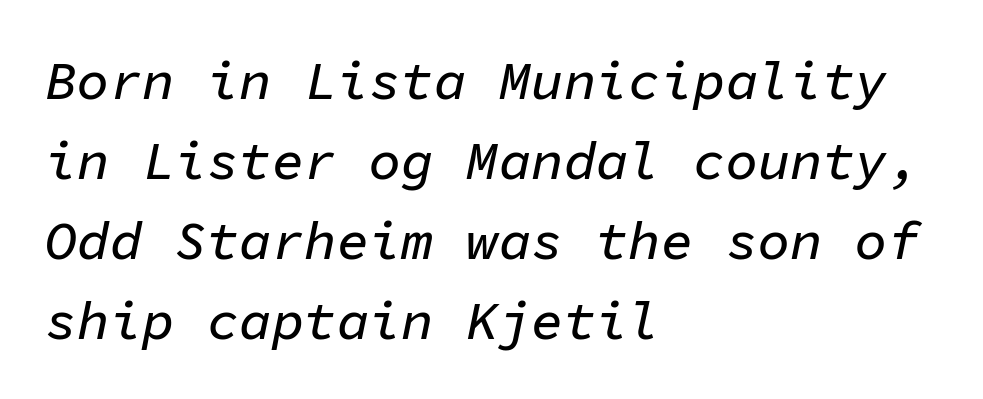
The image shows 54 px text type, italic (leaning right), monospaced; set left-aligned, normal line spacing (1.48x), normal letter spacing, not underlined; low stroke contrast and a medium x-height.
